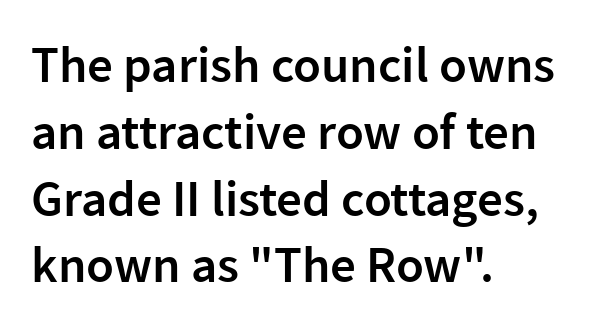
The image shows 51 px semibold sans-serif type, upright; set left-aligned, normal line spacing (1.31x), normal letter spacing, not underlined; low stroke contrast and a medium x-height.
